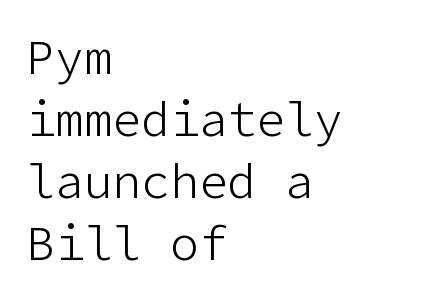
Q: Is the text bold? A: No.
Q: Is the text italic (slanted)? A: No, it is upright.
Q: Is the typeface a serif or a sans-serif typeface? A: Sans-serif.
Q: Is the text underlined? A: No.
Q: How is the paragraph aligned? A: Left-aligned.
Q: Is the spacing between letters normal or unusually wide? A: Normal.
Q: Is the spacing between lines tight, normal or loose? A: Normal.
Q: Width (condensed, normal, or wide)? A: Normal.
Q: Stroke contrast? A: Low.
Q: x-height? A: Medium.
